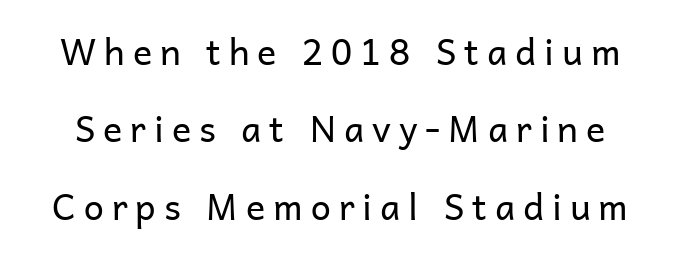
The image shows 36 px regular-weight sans-serif type, upright; set loose line spacing (2.15x), unusually wide letter spacing (+0.22 em), not underlined; low stroke contrast and a medium x-height.
